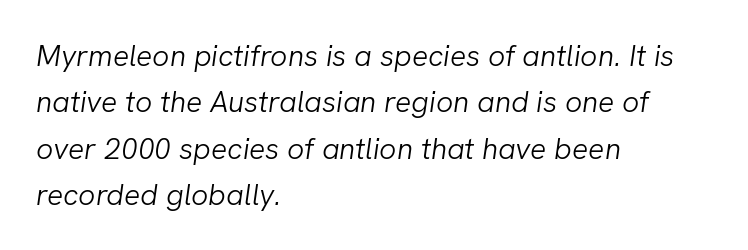
Q: Is the text bold? A: No.
Q: Is the text italic (slanted)? A: Yes, it leans right by about 8 degrees.
Q: Is the text underlined? A: No.
Q: How is the paragraph aligned? A: Left-aligned.
Q: Is the spacing between letters normal or unusually wide? A: Normal.
Q: Is the spacing between lines tight, normal or loose? A: Normal.
Q: Width (condensed, normal, or wide)? A: Normal.
Q: Stroke contrast? A: Low.
Q: x-height? A: Medium.
Q: Monospaced? A: No.
